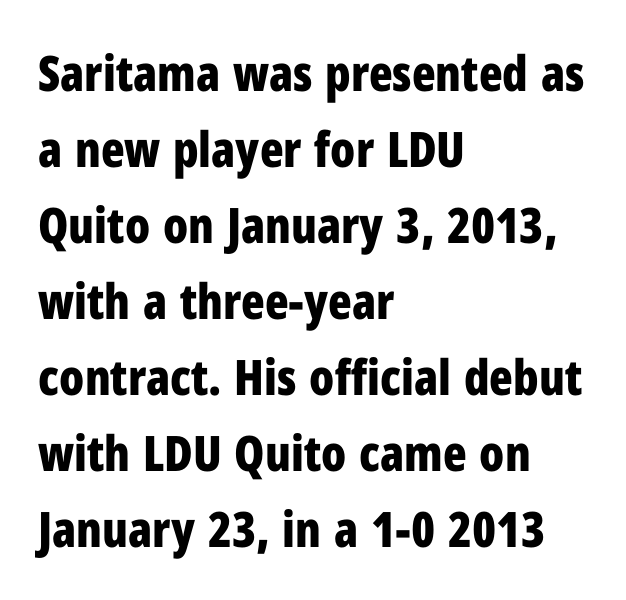
Q: Is the text bold? A: Yes.
Q: Is the text italic (slanted)? A: No, it is upright.
Q: Is the typeface a serif or a sans-serif typeface? A: Sans-serif.
Q: Is the text underlined? A: No.
Q: How is the paragraph aligned? A: Left-aligned.
Q: Is the spacing between letters normal or unusually wide? A: Normal.
Q: Is the spacing between lines tight, normal or loose? A: Normal.
Q: Width (condensed, normal, or wide)? A: Condensed.
Q: Stroke contrast? A: Low.
Q: x-height? A: Medium.
Q: Monospaced? A: No.
